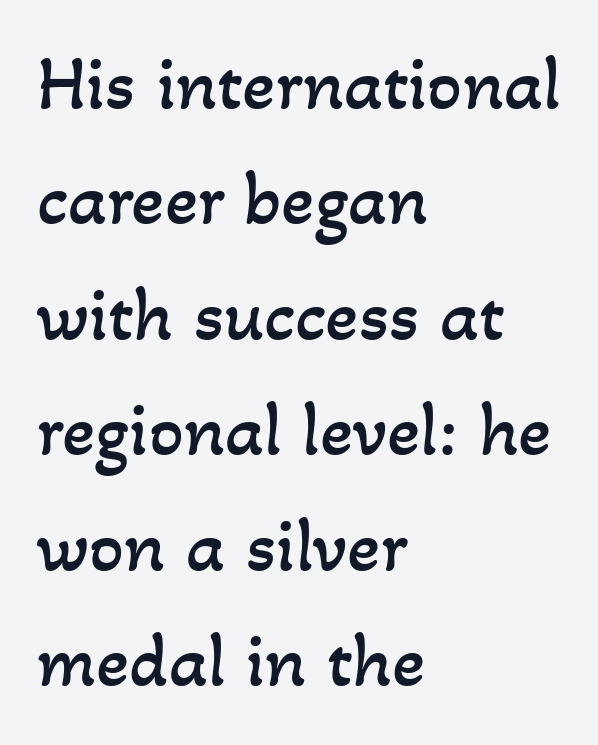
Each new line begins a customary step beneath the previous one. Here the designer chose a conventional face with non-uniform glyph widths. Each line starts at the same left margin while the right side varies. Beneath every word, the page is bare.
